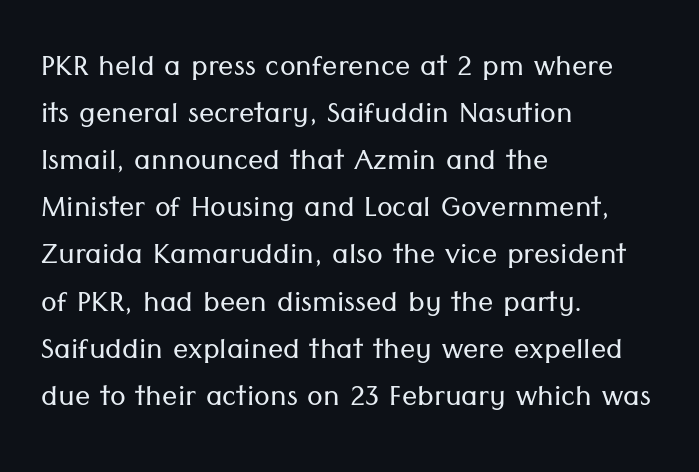
The image shows 38 px light sans-serif type, upright; set left-aligned, line spacing 1.24x, normal letter spacing, not underlined; low stroke contrast and a medium x-height.
